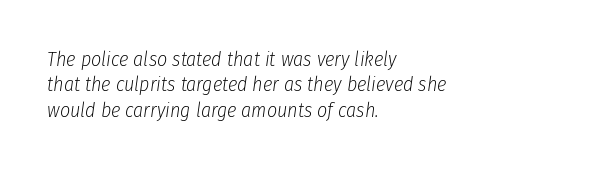
{"italic": "yes", "lean": "right", "slant_degrees": 8, "bold": "no", "underline": "no", "align": "left", "line_spacing": "normal", "line_spacing_ratio": 1.27, "letter_spacing": "normal", "letter_spacing_em": 0.0, "glyph_px": 20}
